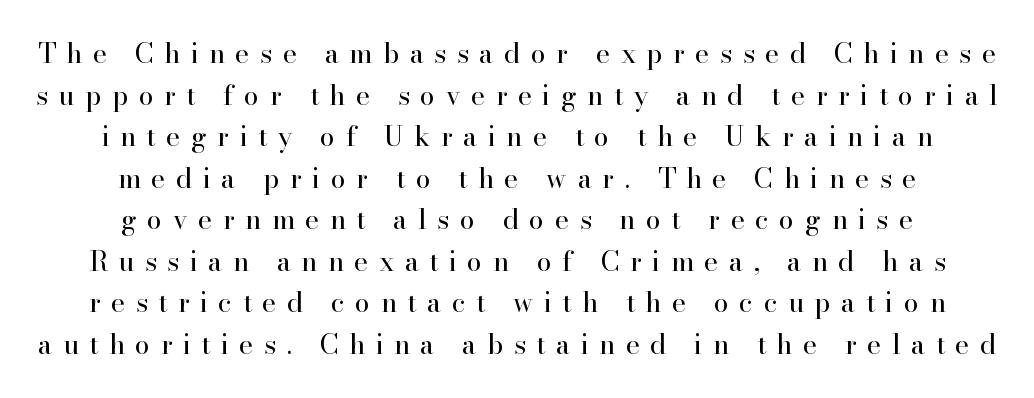
{"italic": "no", "bold": "no", "underline": "no", "align": "center", "line_spacing": "normal", "line_spacing_ratio": 1.54, "letter_spacing": "wide", "letter_spacing_em": 0.39, "glyph_px": 27}
